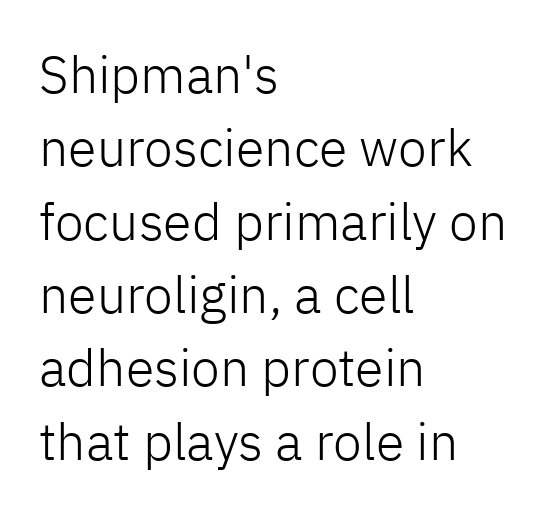
The font sits on the lighter half of the weight spectrum, regular included. Quick note: not italic, upright. Regarding serifs, this sample does without them. Each word holds together tightly as a unit, with standard inter-letter gaps. The foot of each line stays bare and open. The text block is weighted toward the left margin, trailing off unevenly rightward.
